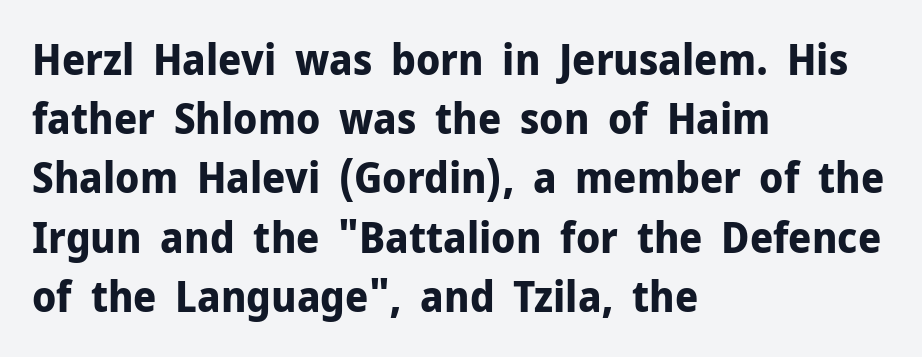
The image shows 42 px bold sans-serif type, upright; set left-aligned, normal line spacing (1.41x), normal letter spacing, not underlined; low stroke contrast and a medium x-height.
